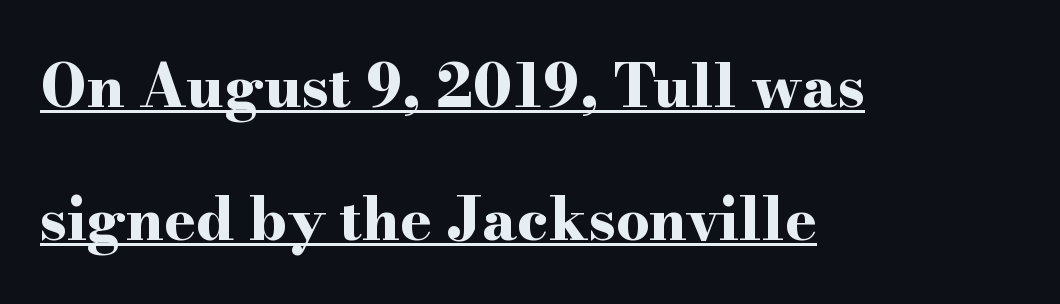
The letters sit at their default tracking, neither squeezed nor spread. The letters stand upright; this is a roman face. Do the characters align in a grid? No, the font is proportional. The leading is generous, giving the passage an open texture. Casual observation: everything's shoved over to the left. Classification — serif.
